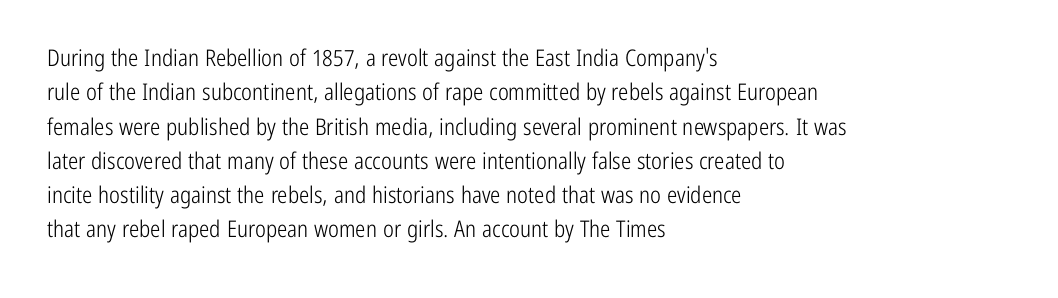
The image shows 23 px text type, upright; set left-aligned, normal line spacing (1.49x), normal letter spacing, not underlined.
